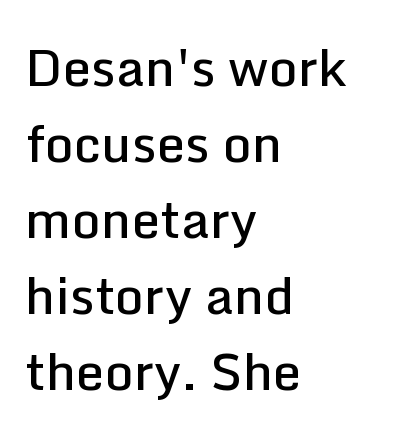
Q: Is the text bold? A: Semi-bold.
Q: Is the text italic (slanted)? A: No, it is upright.
Q: Is the typeface a serif or a sans-serif typeface? A: Sans-serif.
Q: Is the text underlined? A: No.
Q: How is the paragraph aligned? A: Left-aligned.
Q: Is the spacing between letters normal or unusually wide? A: Normal.
Q: Is the spacing between lines tight, normal or loose? A: Normal.
Q: Width (condensed, normal, or wide)? A: Normal.
Q: Stroke contrast? A: Low.
Q: x-height? A: Medium.
Q: Monospaced? A: No.
